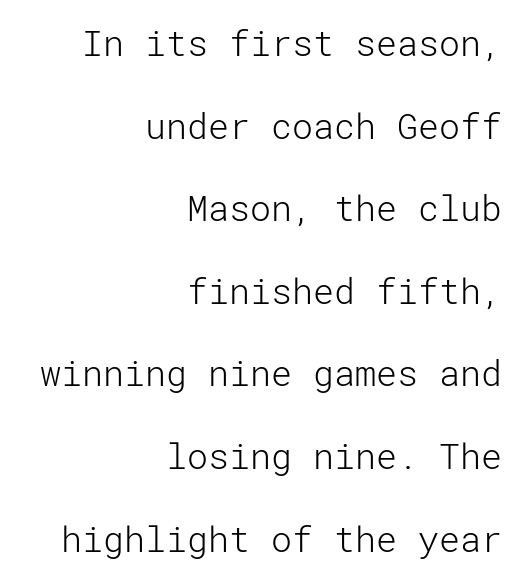
{"serif": "no", "italic": "no", "bold": "no", "weight": "light", "width": "normal", "stroke_contrast": "low", "x_height": "medium", "underline": "no", "align": "right", "line_spacing": "loose", "line_spacing_ratio": 2.36, "letter_spacing": "normal", "letter_spacing_em": 0.0, "glyph_px": 35}
